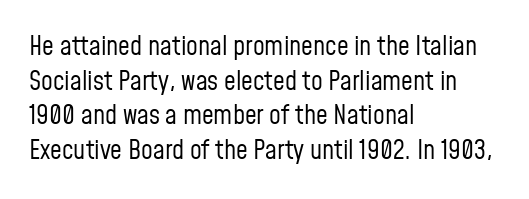
No chunkiness to these letters — they're not bold. A classic flush-left, rag-right setting is used for this passage. One glance says typical: line gaps are just what's usual. The letters sit at their default tracking, neither squeezed nor spread.
